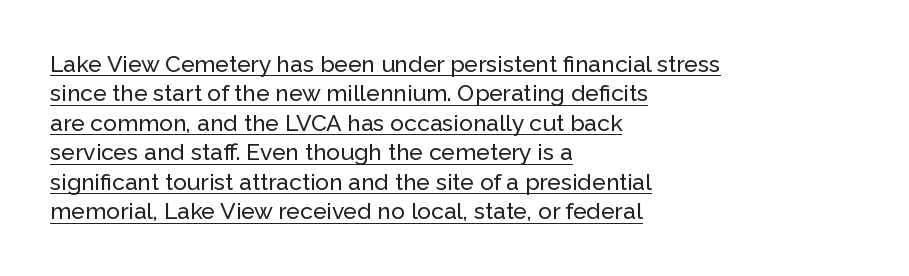
Q: Is the text italic (slanted)? A: No, it is upright.
Q: Is the text underlined? A: Yes.
Q: How is the paragraph aligned? A: Left-aligned.
Q: Is the spacing between letters normal or unusually wide? A: Normal.
Q: Is the spacing between lines tight, normal or loose? A: Normal.
